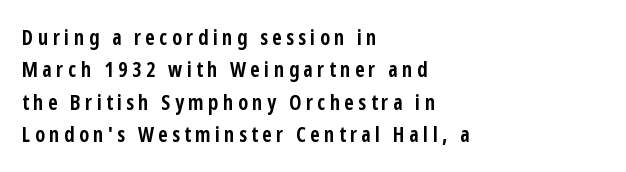
Q: Is the text bold? A: Yes.
Q: Is the text italic (slanted)? A: No, it is upright.
Q: Is the text underlined? A: No.
Q: How is the paragraph aligned? A: Left-aligned.
Q: Is the spacing between letters normal or unusually wide? A: Unusually wide.
Q: Is the spacing between lines tight, normal or loose? A: Normal.
